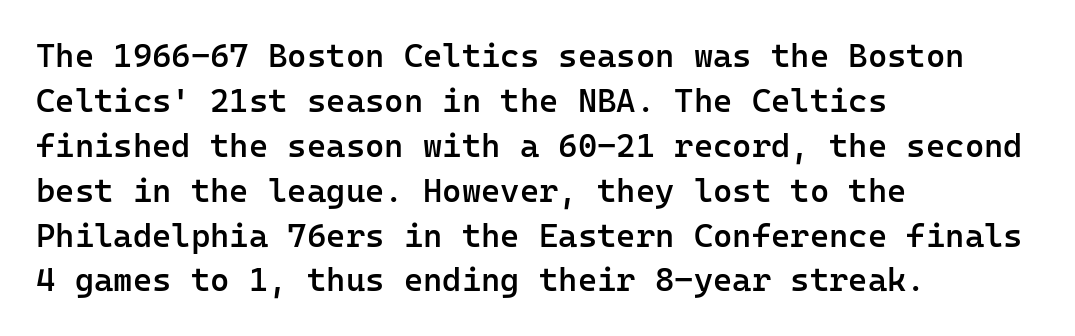
The image shows 33 px semibold sans-serif type, upright, monospaced; set left-aligned, normal line spacing (1.36x), normal letter spacing, not underlined; low stroke contrast and a medium x-height.
